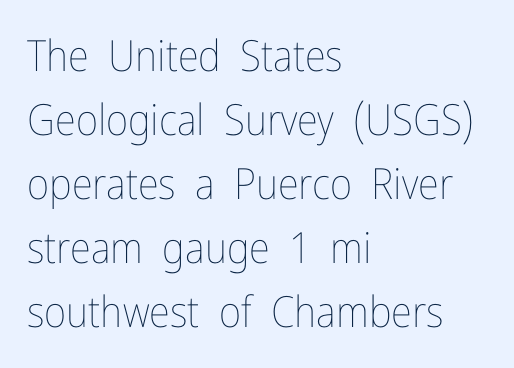
The cut favours lightness, reaching ordinary text weight at its darkest. Here the designer chose a conventional face with non-uniform glyph widths. The strip under each line holds only bare page. Letter spacing: default. Summary of vertical rhythm: regular, with standard interline spacing.
